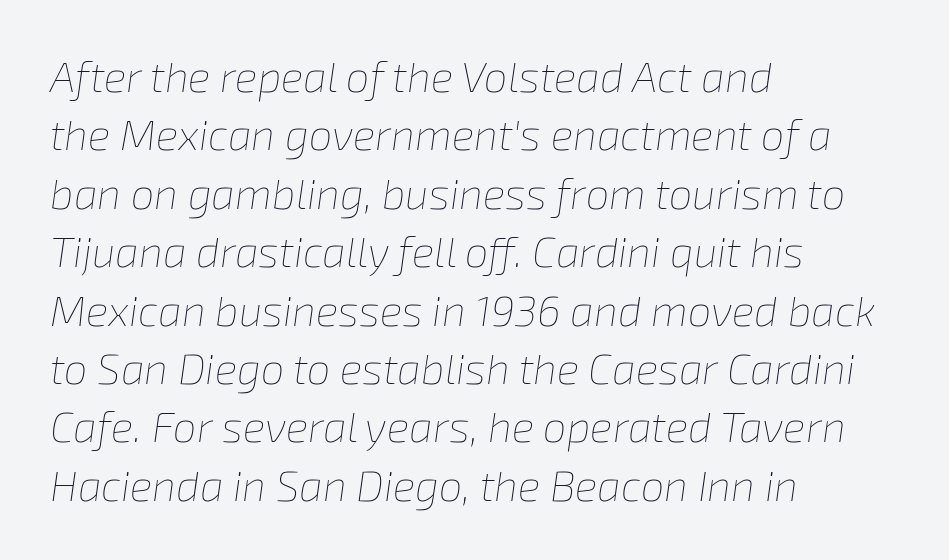
The image shows 42 px thin type, italic (leaning right); set left-aligned, normal line spacing (1.39x), normal letter spacing, not underlined; low stroke contrast and a medium x-height.
